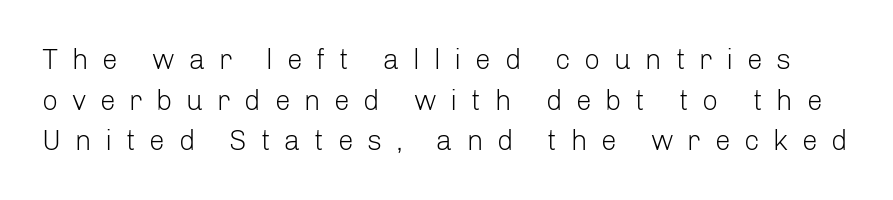
What's the leading like? Ordinary, nothing unusual. You could not count columns in this text — the font is proportionally spaced. Each row of text sits above clean, open space. A light-to-regular cut is what we see here. Look at the tracking — it's clearly loosened, letters drifting apart.
